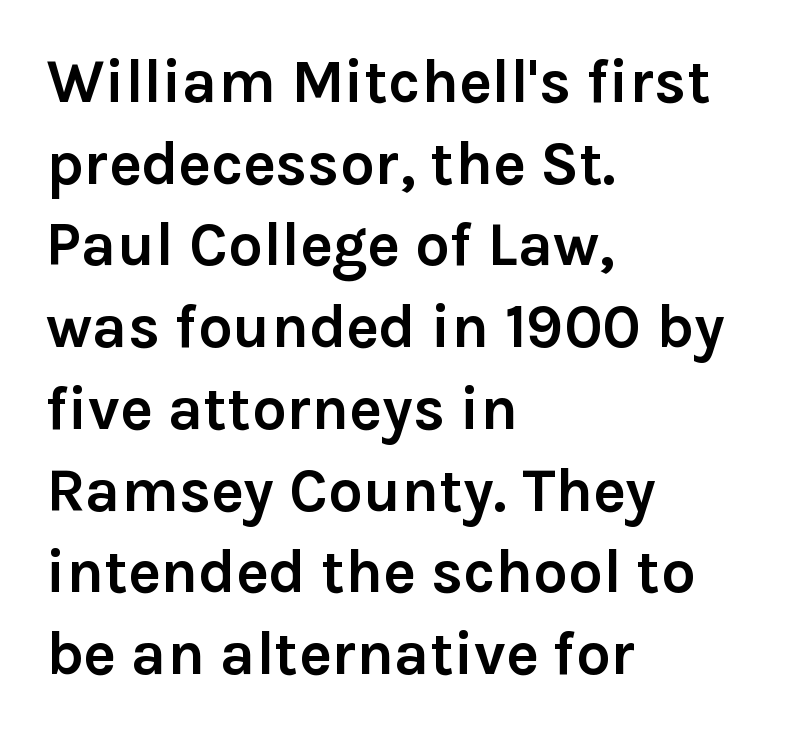
{"serif": "no", "italic": "no", "bold": "yes", "weight": "semibold", "width": "normal", "stroke_contrast": "low", "x_height": "medium", "monospaced": "no", "underline": "no", "align": "left", "line_spacing": "normal", "line_spacing_ratio": 1.34, "letter_spacing": "normal", "letter_spacing_em": 0.0, "glyph_px": 61}
